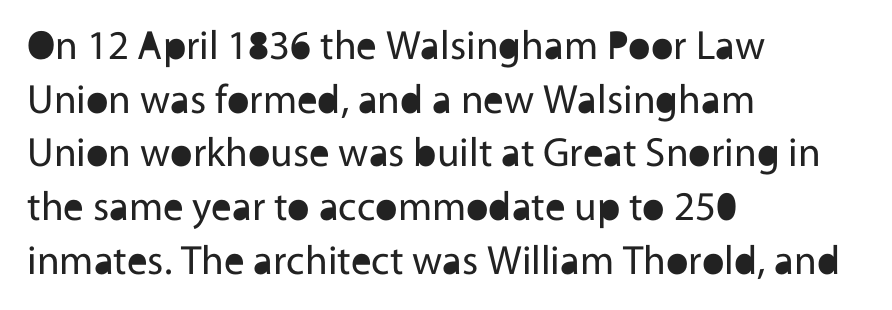
A clean baseline with only descenders dipping below it. The rendering uses natural spacing where letterforms have individual widths. The passage shown is typeset with a sans-serif family. No italicization has been applied; the sample stays upright. In terms of leading, this rendering sits right in the middle.
